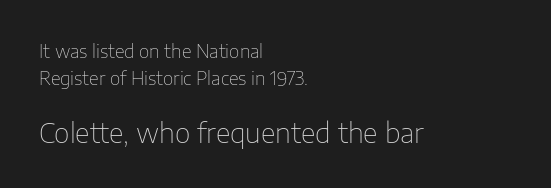
{"italic": "no", "bold": "no", "underline": "no", "align": "left", "line_spacing": "normal", "line_spacing_ratio": 1.51, "letter_spacing": "normal", "letter_spacing_em": 0.0, "larger_block": "second", "size_ratio": 1.5, "glyph_px": 27}
